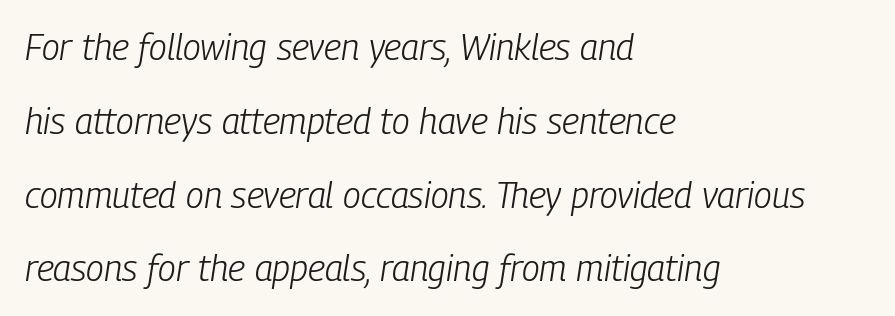
Does the copy run flush right? No — it runs flush left. The passage shown is typed in a proportional face where columns would drift. Anything drawn beneath the words? Only blank space. Characters are canted at an angle relative to the baseline's perpendicular. Unbolded letterforms with no extra heft. In terms of leading, this rendering errs on the spacious side.
